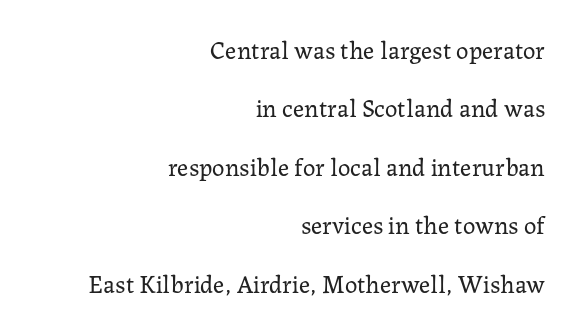
These lines keep a tight, regular rhythm from letter to letter. This block would shrink considerably if given ordinary leading; it's expanded now. The strokes carry an ordinary text weight at most. Plain, unruled lines of type. Casual observation: everything's shoved over to the right.
